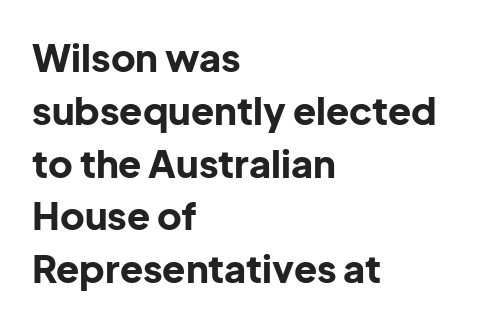
{"serif": "no", "italic": "no", "bold": "yes", "weight": "bold", "width": "normal", "stroke_contrast": "low", "x_height": "medium", "monospaced": "no", "underline": "no", "align": "left", "line_spacing": "normal", "line_spacing_ratio": 1.39, "letter_spacing": "normal", "letter_spacing_em": 0.0, "glyph_px": 38}
